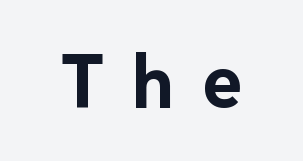
The letters stand straight up with perfectly vertical stems. The rendering uses a bold face; every stroke is thick and dark. Type style note: lacks serifs. Plain, unruled lines of type. A typesetter would call this proportional, since set widths differ per character.
